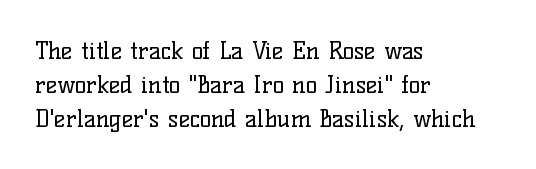
Q: Is the text bold? A: No.
Q: Is the text italic (slanted)? A: No, it is upright.
Q: Is the text underlined? A: No.
Q: How is the paragraph aligned? A: Left-aligned.
Q: Is the spacing between letters normal or unusually wide? A: Normal.
Q: Is the spacing between lines tight, normal or loose? A: Normal.
